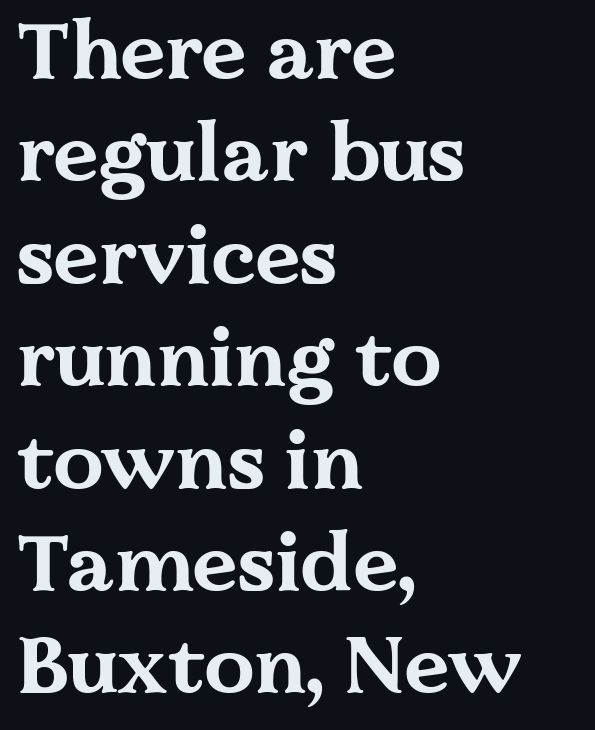
The image shows 80 px bold, wide serif type, upright; set left-aligned, normal line spacing (1.28x), normal letter spacing, not underlined; medium stroke contrast and a medium x-height.
